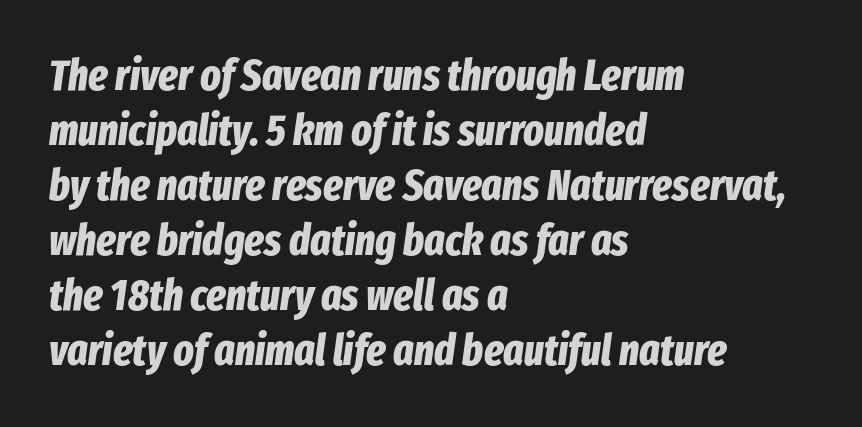
Each line starts at the same left margin while the right side varies. Does the weight exceed regular? Yes, all the way to bold. This sample uses an oblique cut, with every glyph tilted off the vertical. The leading is moderate, giving the passage an even texture. The words here are not underlined.
